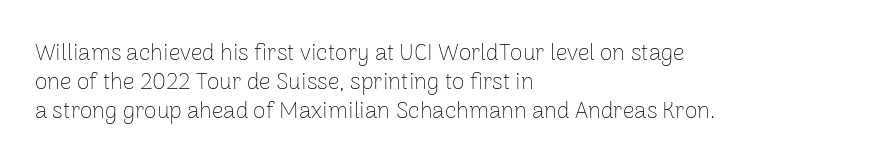
The image shows 23 px text type, upright; set left-aligned, normal line spacing (1.26x), normal letter spacing, not underlined.
